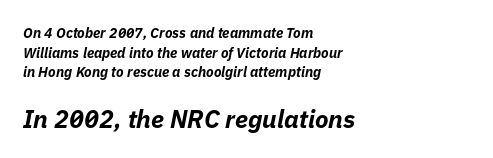
{"italic": "yes", "lean": "right", "slant_degrees": 11, "bold": "yes", "underline": "no", "align": "left", "line_spacing": "normal", "line_spacing_ratio": 1.4, "letter_spacing": "normal", "letter_spacing_em": 0.0, "larger_block": "second", "size_ratio": 1.79, "glyph_px": 25}
